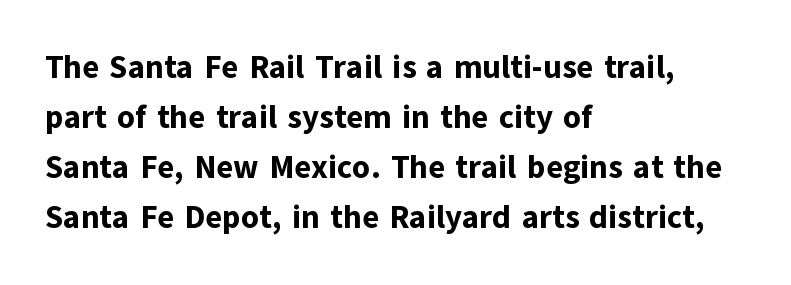
Is this a fixed-width face? No — the glyphs have proportional, varying widths. The line-height multiplier appears to be the usual default. The rendering shows plain stroke endings on the letterforms — a sans-serif design. Emphasis by weight is at full strength: bold.
